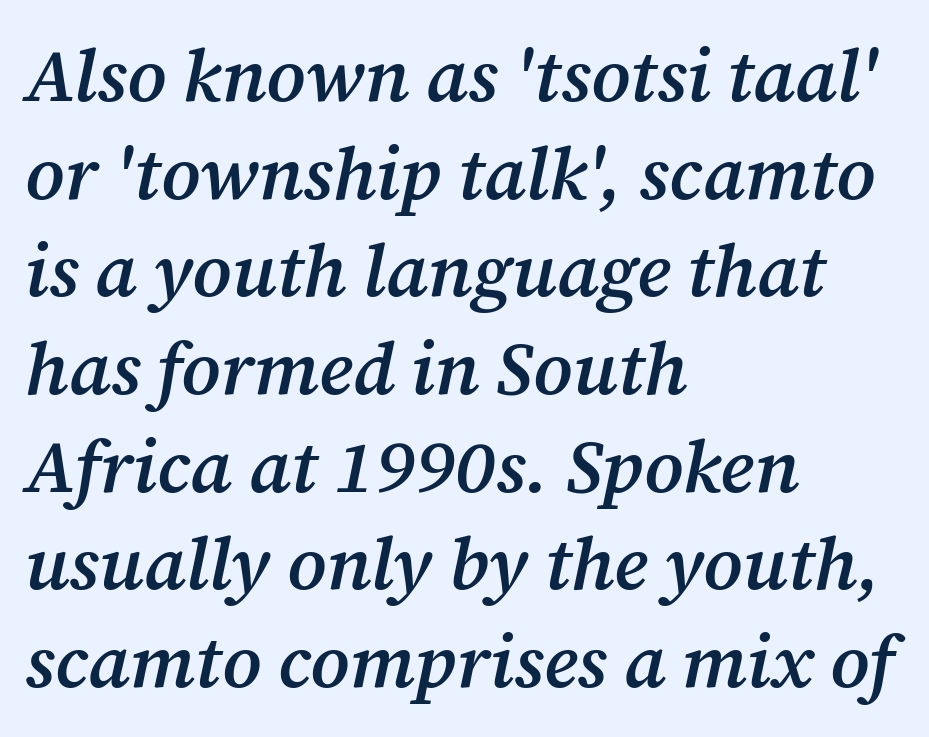
Here the designer chose a conventional face with non-uniform glyph widths. Has an underline been added? It has not. Vertical spacing — default. The specimen reads as italic at a glance. Layout note: lines flush left.
